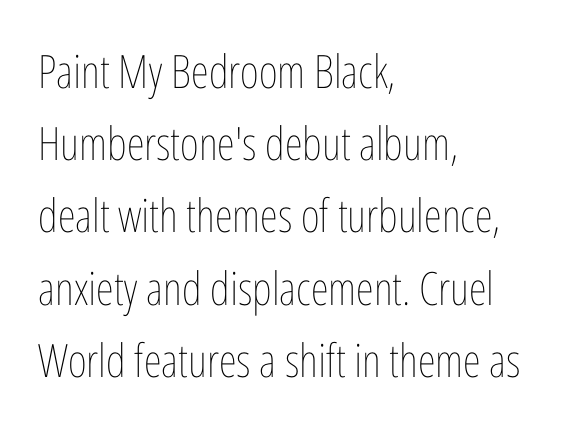
Q: Is the text bold? A: No.
Q: Is the text italic (slanted)? A: No, it is upright.
Q: Is the text underlined? A: No.
Q: How is the paragraph aligned? A: Left-aligned.
Q: Is the spacing between letters normal or unusually wide? A: Normal.
Q: Is the spacing between lines tight, normal or loose? A: Normal.
Q: Width (condensed, normal, or wide)? A: Condensed.
Q: Stroke contrast? A: Low.
Q: x-height? A: Medium.
Q: Monospaced? A: No.
